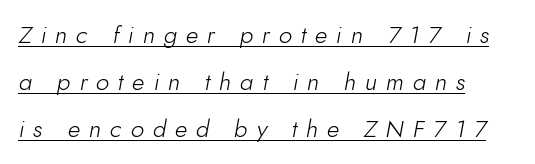
Is the stroke heavy? The answer is a plain regular-or-lighter. The words here are underlined. Display-style spreading of the glyphs; the letterfit is very open. The lines are quadded left. Widely set lines give the paragraph a tall, airy silhouette.
